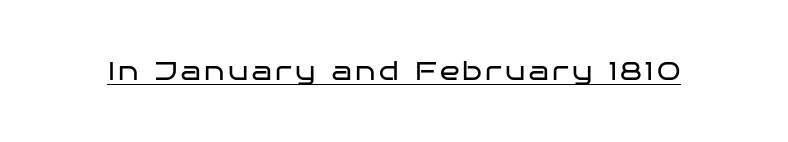
Notice how a bar underscores the lettering throughout. This is not heavy type; no bold has been used. The font's upright variant was chosen for this text.
